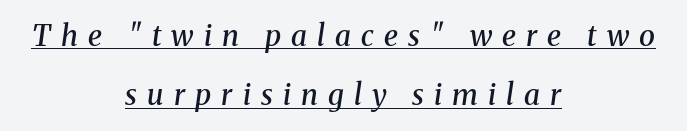
Q: Is the text bold? A: Semi-bold.
Q: Is the text italic (slanted)? A: Yes, it leans right by about 8 degrees.
Q: Is the typeface a serif or a sans-serif typeface? A: Serif.
Q: Is the text underlined? A: Yes.
Q: How is the paragraph aligned? A: Centered.
Q: Is the spacing between letters normal or unusually wide? A: Unusually wide.
Q: Is the spacing between lines tight, normal or loose? A: Loose.
Q: Width (condensed, normal, or wide)? A: Normal.
Q: Stroke contrast? A: Medium.
Q: x-height? A: Medium.
Q: Monospaced? A: No.
